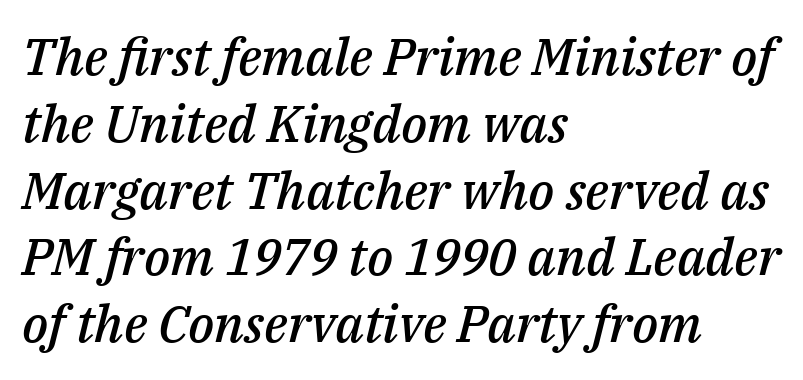
The image shows 51 px semibold type, italic (leaning right); set left-aligned, normal line spacing (1.31x), normal letter spacing, not underlined; medium stroke contrast and a medium x-height.
